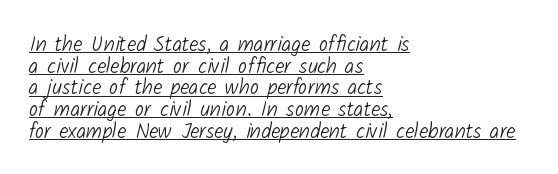
Q: Is the text bold? A: No.
Q: Is the text underlined? A: Yes.
Q: How is the paragraph aligned? A: Left-aligned.
Q: Is the spacing between letters normal or unusually wide? A: Normal.
Q: Is the spacing between lines tight, normal or loose? A: Tight.
